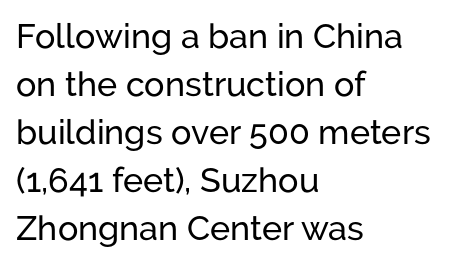
Do the characters align in a grid? No, the font is proportional. Tracking here is standard; glyphs follow each other at the usual distance. Type without underlining. Font category for this specimen: sans-serif. A student would call this left alignment; a typographer would say flush left, rag right.
